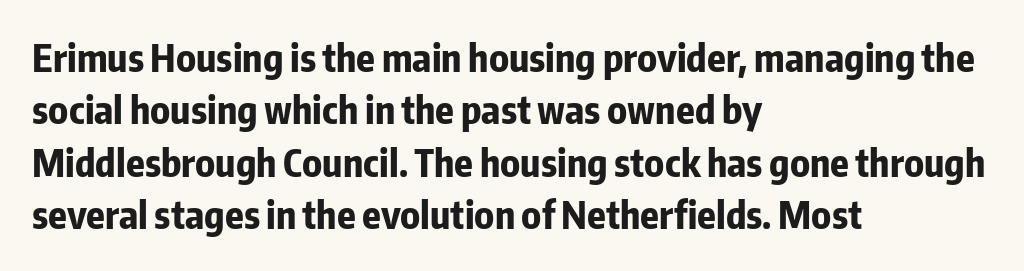
Posture: upright roman. If you measured baseline to baseline, you'd find a middling distance. The letters advance in unequal steps, a hallmark of proportional type. Glance below the letters and you will spot only blank space. Weight check: bold — yes, fully. The passage is arranged the way most books set body copy — flush left.
